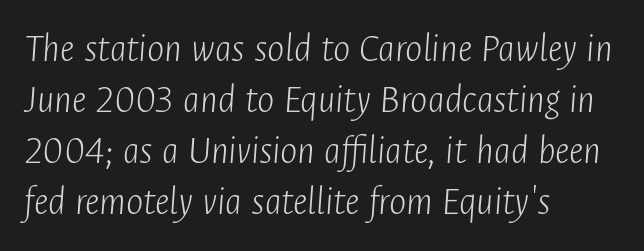
These lines keep a tight, regular rhythm from letter to letter. The strokes carry an ordinary text weight at most. Glance below the letters and you will spot only blank space. The rendering anchors every line to the left-hand side.
